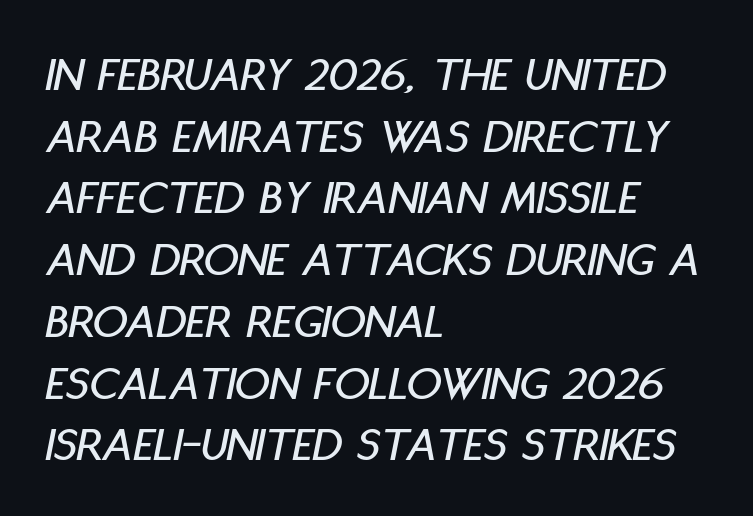
{"italic": "yes", "lean": "right", "slant_degrees": 11, "width": "condensed", "stroke_contrast": "low", "x_height": "large", "monospaced": "no", "underline": "no", "align": "left", "line_spacing": "normal", "line_spacing_ratio": 1.26, "letter_spacing": "normal", "letter_spacing_em": 0.0, "glyph_px": 49}
